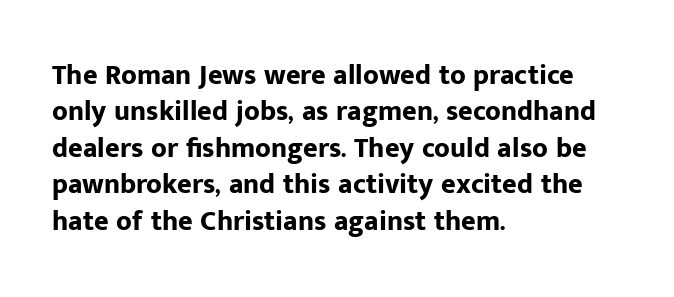
{"serif": "no", "italic": "no", "bold": "yes", "weight": "bold", "width": "normal", "stroke_contrast": "low", "x_height": "medium", "monospaced": "no", "underline": "no", "align": "left", "line_spacing": "normal", "line_spacing_ratio": 1.3, "letter_spacing": "normal", "letter_spacing_em": 0.0, "glyph_px": 28}
